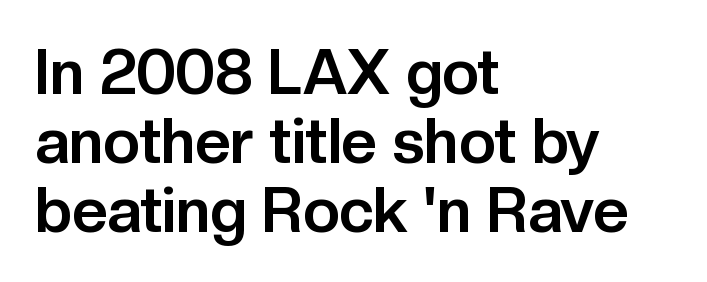
{"serif": "no", "italic": "no", "bold": "yes", "weight": "bold", "width": "normal", "stroke_contrast": "low", "x_height": "medium", "monospaced": "no", "underline": "no", "align": "left", "line_spacing": "tight", "line_spacing_ratio": 1.11, "letter_spacing": "normal", "letter_spacing_em": 0.0, "glyph_px": 62}
